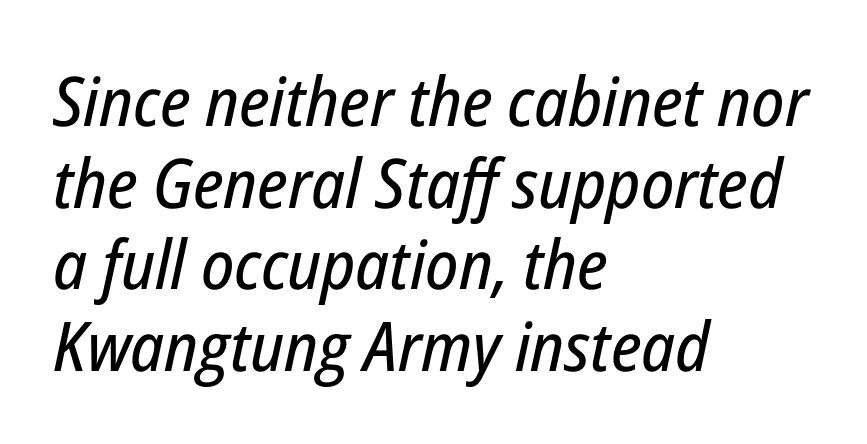
This sample uses an oblique cut, with every glyph tilted off the vertical. Nobody drew a line under any word here. The rag falls on the right side of this text block. A typesetter would call this proportional, since set widths differ per character.
